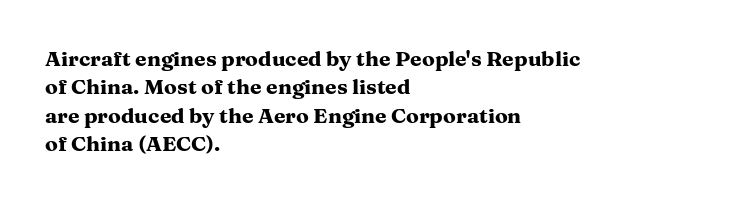
{"italic": "no", "bold": "yes", "underline": "no", "align": "left", "line_spacing": "normal", "line_spacing_ratio": 1.35, "letter_spacing": "normal", "letter_spacing_em": 0.0, "glyph_px": 21}
